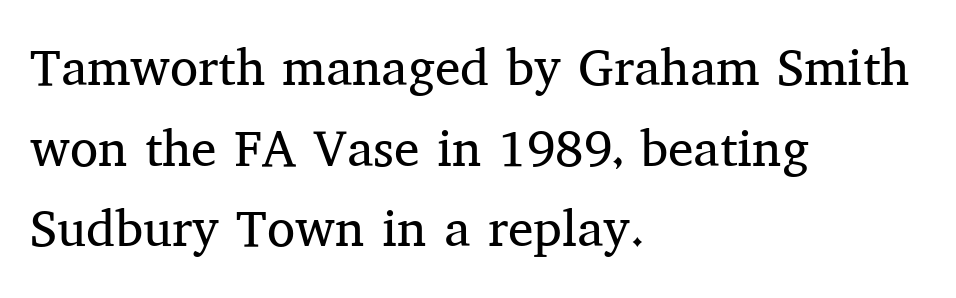
The image shows 51 px regular-weight serif type, upright; set left-aligned, normal line spacing (1.58x), normal letter spacing, not underlined; medium stroke contrast and a medium x-height.
